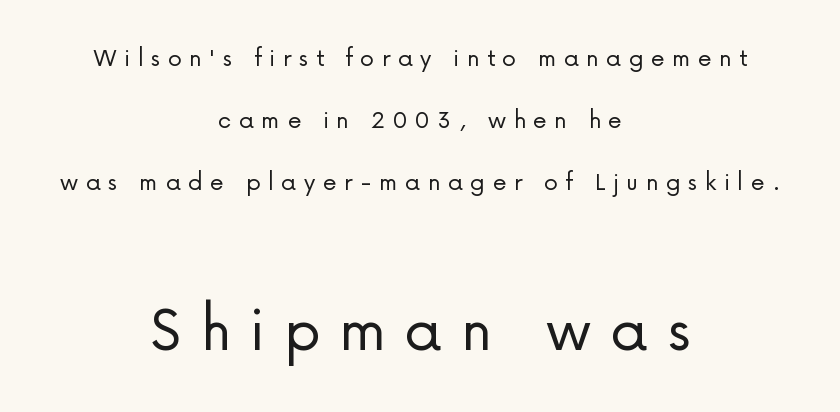
{"serif": "no", "italic": "no", "bold": "no", "weight": "light", "width": "normal", "stroke_contrast": "low", "x_height": "medium", "monospaced": "no", "underline": "no", "align": "center", "line_spacing": "loose", "line_spacing_ratio": 2.21, "letter_spacing": "wide", "letter_spacing_em": 0.27, "larger_block": "second", "size_ratio": 2.5, "glyph_px": 70}
